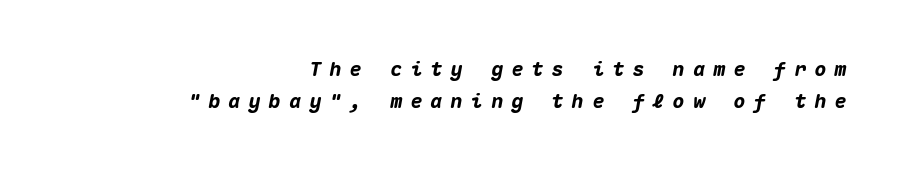
The image shows 20 px bold type, italic (leaning right); set right-aligned, normal line spacing (1.6x), unusually wide letter spacing (+0.41 em), not underlined.
